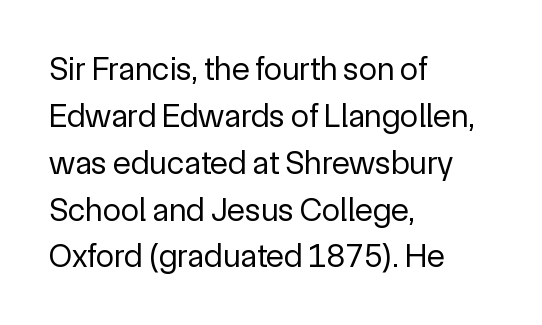
{"serif": "no", "italic": "no", "bold": "no", "weight": "regular", "width": "normal", "x_height": "medium", "monospaced": "no", "underline": "no", "align": "left", "line_spacing": "normal", "line_spacing_ratio": 1.42, "letter_spacing": "normal", "letter_spacing_em": 0.0, "glyph_px": 33}
